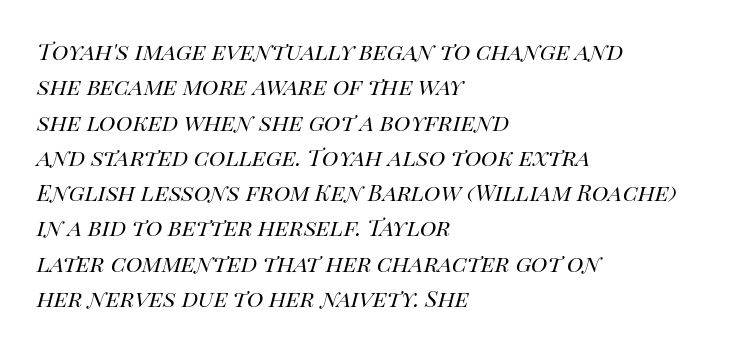
Nothing unusual about the tracking: characters are spaced as the font intends. You could not count columns in this text — the font is proportionally spaced. When letters slant like this, we call the style italic. Casual observation: everything's shoved over to the left. Vertically, the passage feels balanced, rows spaced as you'd expect.
